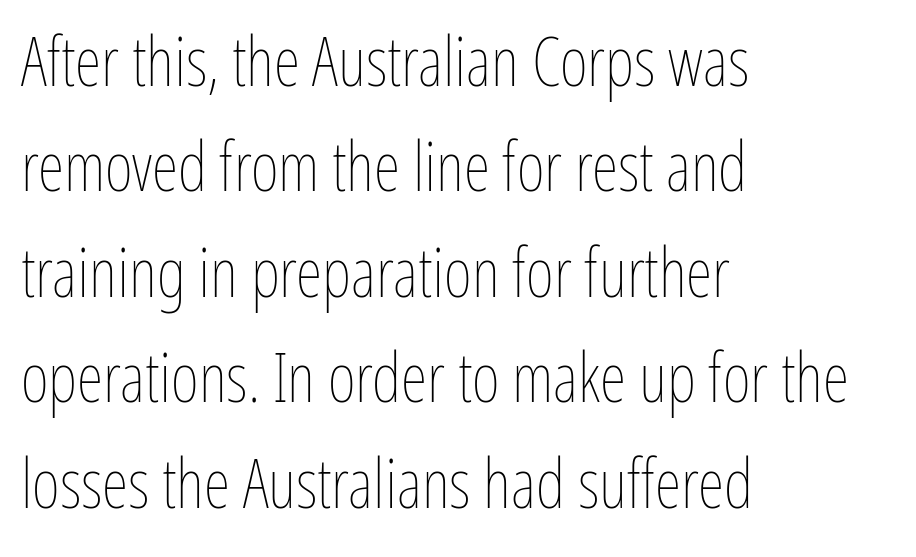
Between one letter and the next there's only the usual sliver of space. Whoever set this chose a conventional vertical rhythm. Designer's note — italics off, roman on. The lines in this sample share a left origin and differ only in where they stop. The strokes are not fattened; the text isn't bold. Note the varied advance widths — an 'i' is clearly narrower than an 'm'.
